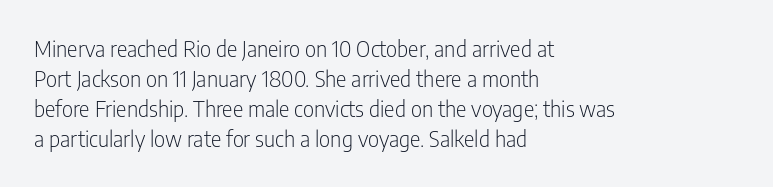
Q: Is the text bold? A: No.
Q: Is the text italic (slanted)? A: No, it is upright.
Q: Is the text underlined? A: No.
Q: How is the paragraph aligned? A: Left-aligned.
Q: Is the spacing between letters normal or unusually wide? A: Normal.
Q: Is the spacing between lines tight, normal or loose? A: Normal.
